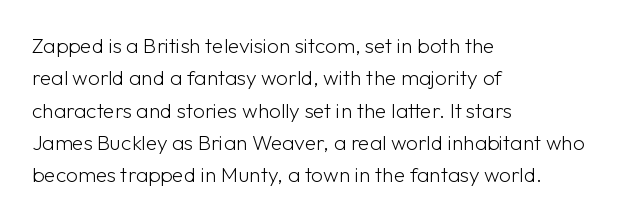
Q: Is the text bold? A: No.
Q: Is the text italic (slanted)? A: No, it is upright.
Q: Is the text underlined? A: No.
Q: How is the paragraph aligned? A: Left-aligned.
Q: Is the spacing between letters normal or unusually wide? A: Normal.
Q: Is the spacing between lines tight, normal or loose? A: Normal.
